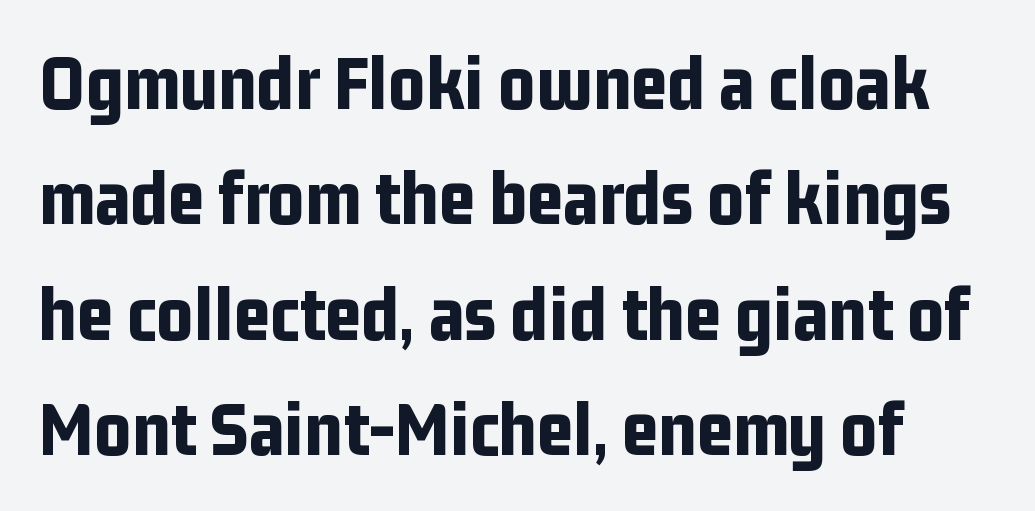
Q: Is the text bold? A: Yes.
Q: Is the text italic (slanted)? A: No, it is upright.
Q: Is the typeface a serif or a sans-serif typeface? A: Sans-serif.
Q: Is the text underlined? A: No.
Q: Is the spacing between letters normal or unusually wide? A: Normal.
Q: Is the spacing between lines tight, normal or loose? A: Normal.
Q: Width (condensed, normal, or wide)? A: Condensed.
Q: Stroke contrast? A: Low.
Q: x-height? A: Medium.
Q: Monospaced? A: No.
